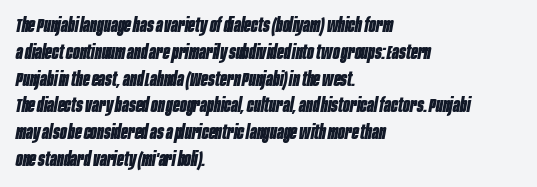
The image shows 20 px bold type, italic (leaning right); set left-aligned, normal line spacing (1.34x), normal letter spacing, not underlined.
